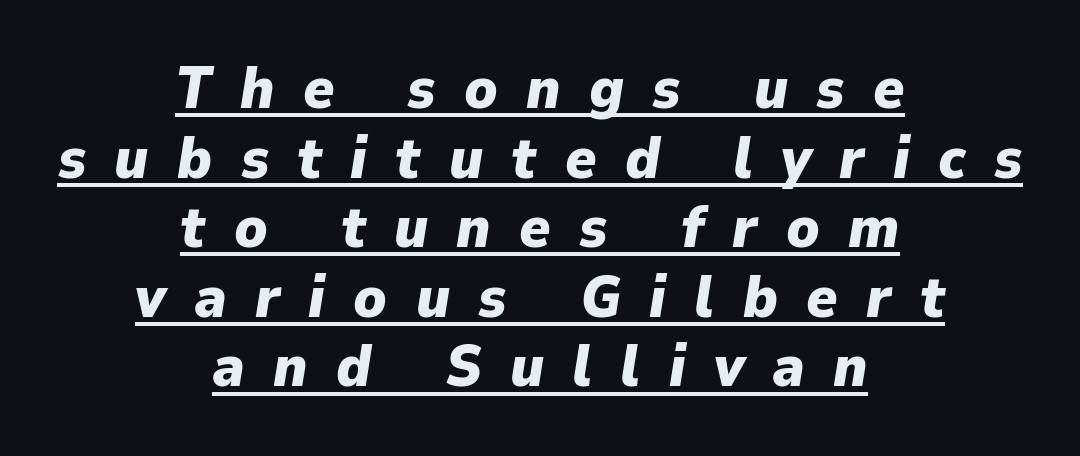
Q: Is the text bold? A: Yes.
Q: Is the text italic (slanted)? A: Yes, it leans right by about 9 degrees.
Q: Is the text underlined? A: Yes.
Q: How is the paragraph aligned? A: Centered.
Q: Is the spacing between letters normal or unusually wide? A: Unusually wide.
Q: Width (condensed, normal, or wide)? A: Normal.
Q: Stroke contrast? A: Low.
Q: x-height? A: Medium.
Q: Monospaced? A: No.
